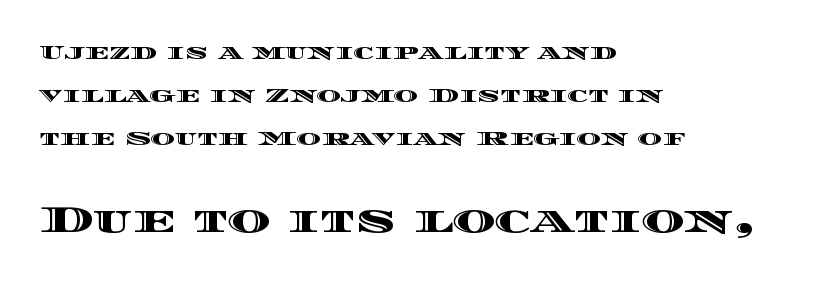
The block sitting lower on the canvas is the one with enlarged characters. Do the characters align in a grid? No, the font is proportional. The foot of each line stays bare and open. Notice how the stems are strictly vertical — no italics here. In terms of leading, this rendering errs on the spacious side. The rendering anchors every line to the left-hand side.
